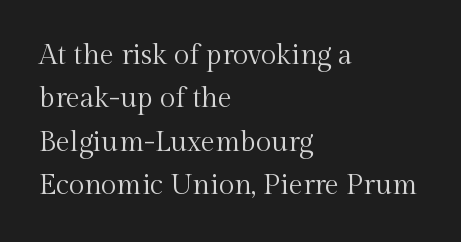
The image shows 28 px regular-weight serif type, upright; set left-aligned, normal line spacing (1.55x), normal letter spacing, not underlined; a medium x-height.
